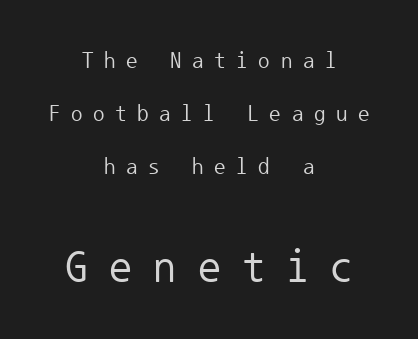
{"serif": "no", "italic": "no", "bold": "no", "weight": "regular", "width": "normal", "stroke_contrast": "low", "x_height": "medium", "monospaced": "yes", "underline": "no", "align": "center", "line_spacing": "loose", "line_spacing_ratio": 2.3, "letter_spacing": "wide", "letter_spacing_em": 0.46, "larger_block": "second", "size_ratio": 2.0, "glyph_px": 46}
